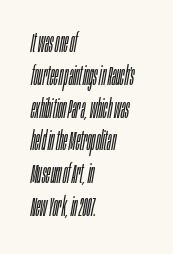
The image shows 26 px text type, italic (leaning right); set left-aligned, normal line spacing (1.26x), normal letter spacing, not underlined.
